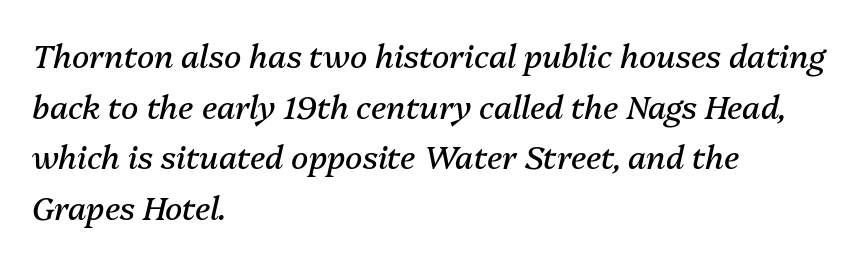
The image shows 32 px regular-weight type, italic (leaning right); set left-aligned, normal line spacing (1.58x), normal letter spacing, not underlined; medium stroke contrast and a medium x-height.
